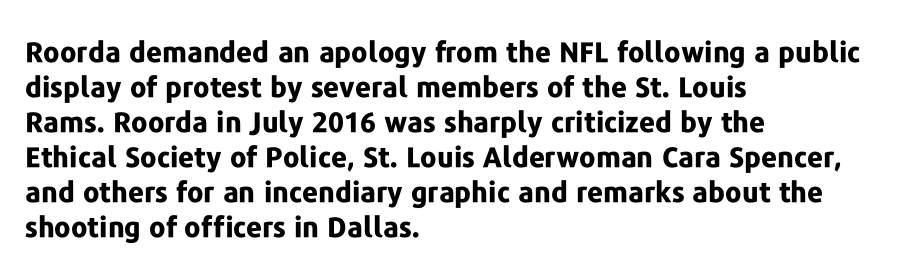
Q: Is the text bold? A: Yes.
Q: Is the text italic (slanted)? A: No, it is upright.
Q: Is the typeface a serif or a sans-serif typeface? A: Sans-serif.
Q: Is the text underlined? A: No.
Q: How is the paragraph aligned? A: Left-aligned.
Q: Is the spacing between letters normal or unusually wide? A: Normal.
Q: Is the spacing between lines tight, normal or loose? A: Normal.
Q: Width (condensed, normal, or wide)? A: Normal.
Q: Stroke contrast? A: Low.
Q: x-height? A: Medium.
Q: Monospaced? A: No.
